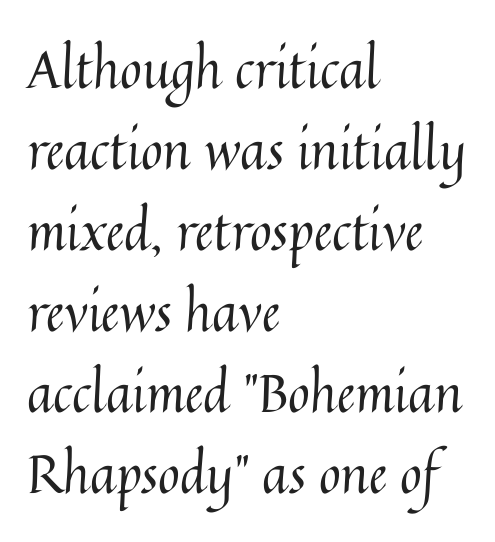
Tracking here is standard; glyphs follow each other at the usual distance. The lines in this sample share a left origin and differ only in where they stop. Compared with a typical body face, this is equally light or lighter still.
